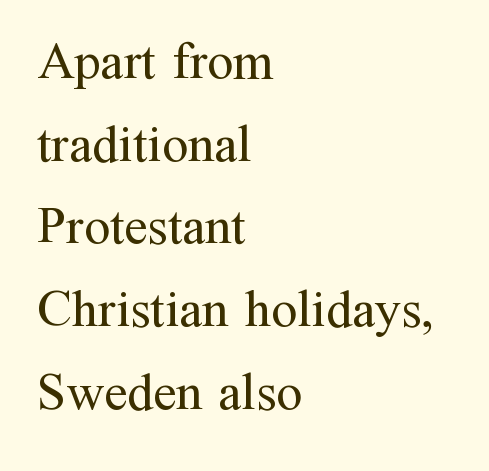
Q: Is the text bold? A: No.
Q: Is the text italic (slanted)? A: No, it is upright.
Q: Is the typeface a serif or a sans-serif typeface? A: Serif.
Q: Is the text underlined? A: No.
Q: How is the paragraph aligned? A: Left-aligned.
Q: Is the spacing between letters normal or unusually wide? A: Normal.
Q: Is the spacing between lines tight, normal or loose? A: Normal.
Q: Width (condensed, normal, or wide)? A: Normal.
Q: Stroke contrast? A: Medium.
Q: x-height? A: Medium.
Q: Monospaced? A: No.
